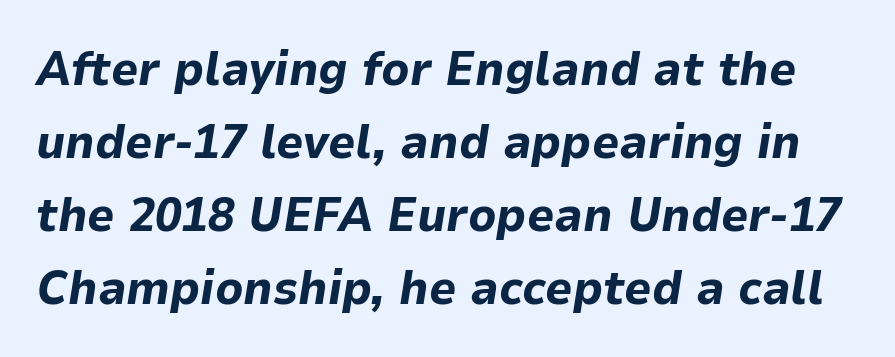
The image shows 48 px bold type, italic (leaning right); set normal line spacing (1.52x), normal letter spacing, not underlined; low stroke contrast and a medium x-height.
